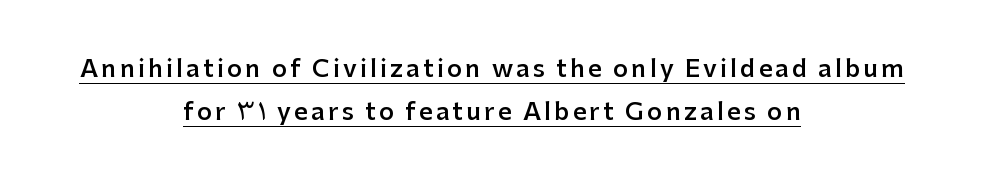
Is there any slant? The stems are plumb. In terms of weight, the rendering is demibold, just under bold. Decoration check: the copy is underlined. Horizontal alignment here is central, giving a formal, balanced look.
